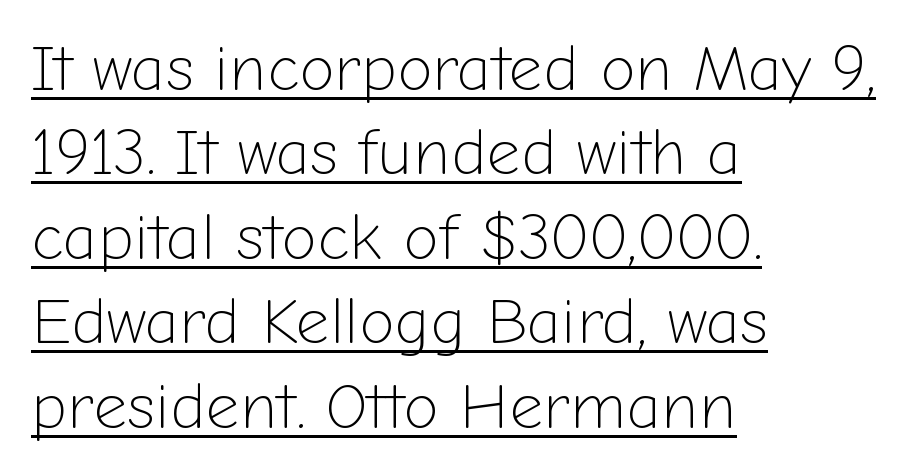
{"serif": "no", "italic": "no", "bold": "no", "weight": "light", "width": "normal", "stroke_contrast": "low", "x_height": "medium", "monospaced": "no", "underline": "yes", "align": "left", "line_spacing": "normal", "line_spacing_ratio": 1.3, "letter_spacing": "normal", "letter_spacing_em": 0.0, "glyph_px": 65}
